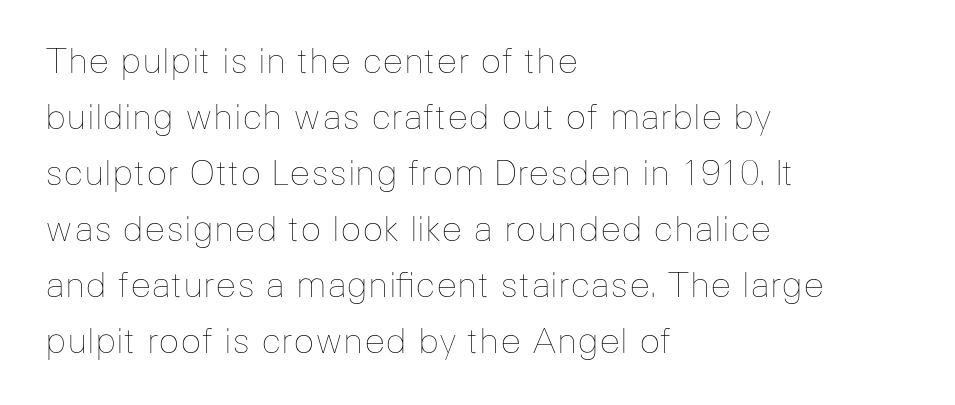
The image shows 35 px thin type, upright; set left-aligned, normal line spacing (1.6x), normal letter spacing, not underlined; low stroke contrast and a medium x-height.
